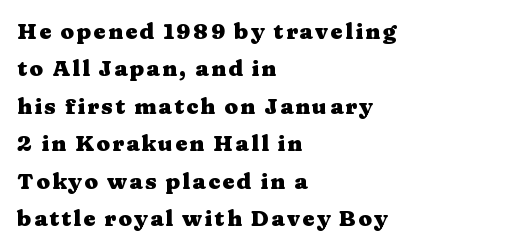
Q: Is the text bold? A: Yes.
Q: Is the text italic (slanted)? A: No, it is upright.
Q: Is the text underlined? A: No.
Q: How is the paragraph aligned? A: Left-aligned.
Q: Is the spacing between lines tight, normal or loose? A: Normal.
